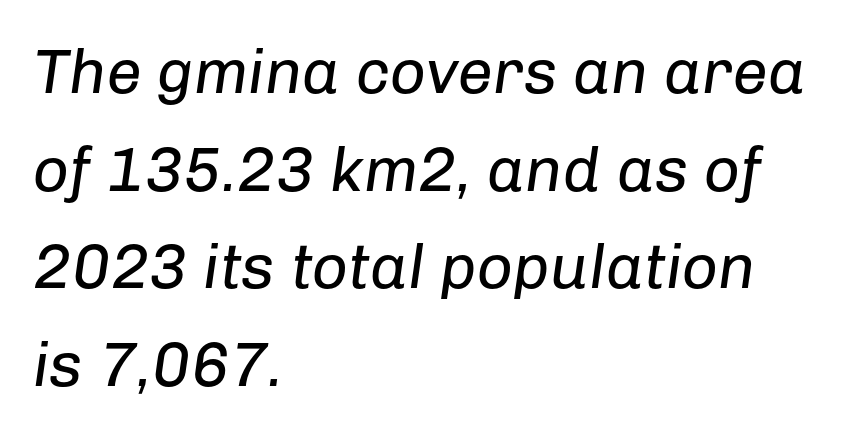
Q: Is the text bold? A: No.
Q: Is the text italic (slanted)? A: Yes, it leans right by about 8 degrees.
Q: Is the text underlined? A: No.
Q: How is the paragraph aligned? A: Left-aligned.
Q: Is the spacing between letters normal or unusually wide? A: Normal.
Q: Is the spacing between lines tight, normal or loose? A: Normal.
Q: Width (condensed, normal, or wide)? A: Normal.
Q: Stroke contrast? A: Low.
Q: x-height? A: Medium.
Q: Monospaced? A: No.
